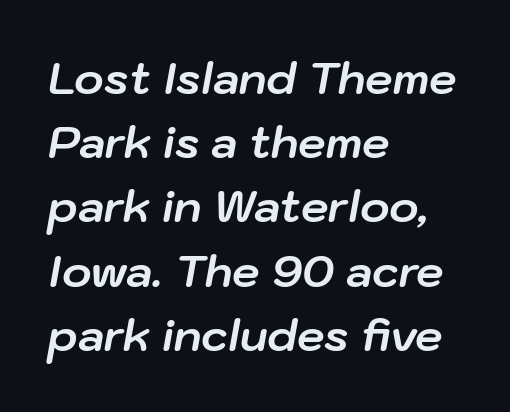
{"italic": "yes", "lean": "right", "slant_degrees": 10, "bold": "yes", "weight": "bold", "width": "normal", "stroke_contrast": "low", "x_height": "medium", "monospaced": "no", "underline": "no", "align": "left", "line_spacing": "normal", "line_spacing_ratio": 1.46, "letter_spacing": "normal", "letter_spacing_em": 0.0, "glyph_px": 44}
